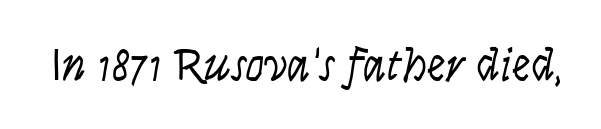
Q: Is the text bold? A: No.
Q: Is the text italic (slanted)? A: Yes.
Q: Is the typeface a serif or a sans-serif typeface? A: Sans-serif.
Q: Is the text underlined? A: No.
Q: Is the spacing between letters normal or unusually wide? A: Normal.
Q: Width (condensed, normal, or wide)? A: Condensed.
Q: Stroke contrast? A: Low.
Q: x-height? A: Large.
Q: Monospaced? A: No.
